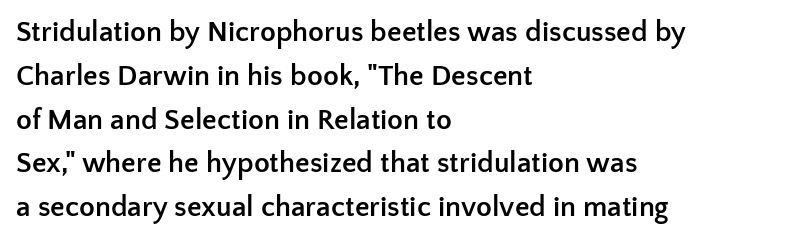
Q: Is the text bold? A: Yes.
Q: Is the text italic (slanted)? A: No, it is upright.
Q: Is the typeface a serif or a sans-serif typeface? A: Sans-serif.
Q: Is the text underlined? A: No.
Q: How is the paragraph aligned? A: Left-aligned.
Q: Is the spacing between letters normal or unusually wide? A: Normal.
Q: Is the spacing between lines tight, normal or loose? A: Normal.
Q: Width (condensed, normal, or wide)? A: Normal.
Q: Stroke contrast? A: Low.
Q: x-height? A: Medium.
Q: Monospaced? A: No.
